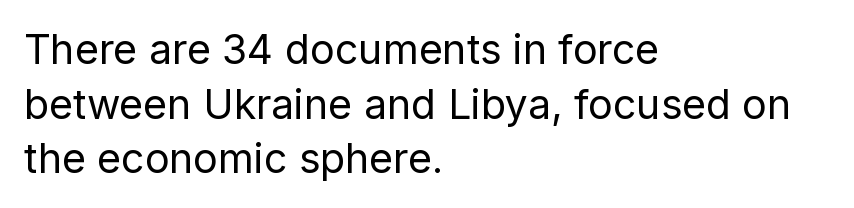
Q: Is the text bold? A: No.
Q: Is the text italic (slanted)? A: No, it is upright.
Q: Is the typeface a serif or a sans-serif typeface? A: Sans-serif.
Q: Is the text underlined? A: No.
Q: How is the paragraph aligned? A: Left-aligned.
Q: Is the spacing between letters normal or unusually wide? A: Normal.
Q: Is the spacing between lines tight, normal or loose? A: Normal.
Q: Width (condensed, normal, or wide)? A: Normal.
Q: Stroke contrast? A: Low.
Q: x-height? A: Medium.
Q: Monospaced? A: No.
